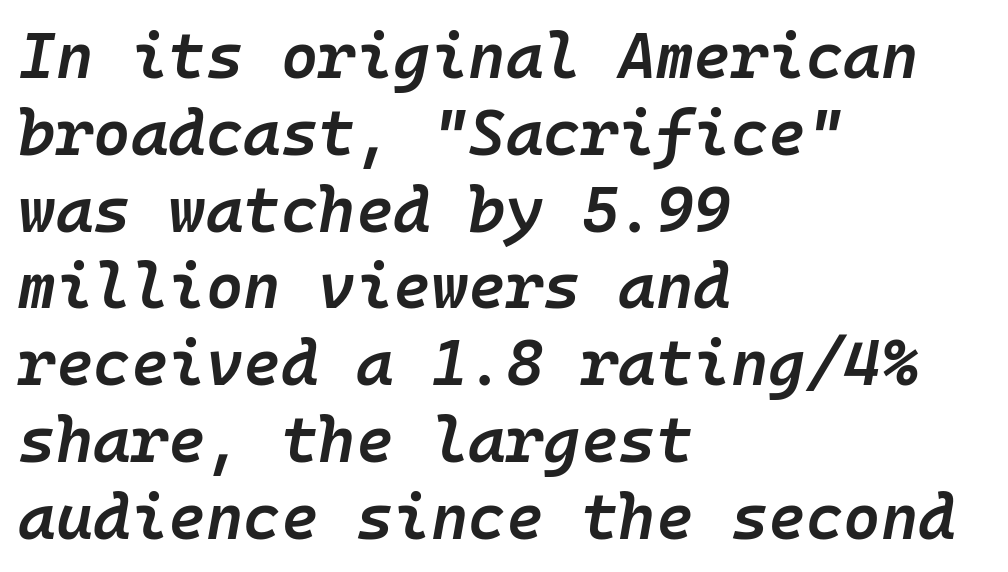
Q: Is the text bold? A: Semi-bold.
Q: Is the text italic (slanted)? A: Yes, it leans right by about 10 degrees.
Q: Is the text underlined? A: No.
Q: How is the paragraph aligned? A: Left-aligned.
Q: Is the spacing between letters normal or unusually wide? A: Normal.
Q: Width (condensed, normal, or wide)? A: Normal.
Q: Stroke contrast? A: Low.
Q: x-height? A: Medium.
Q: Monospaced? A: Yes.
